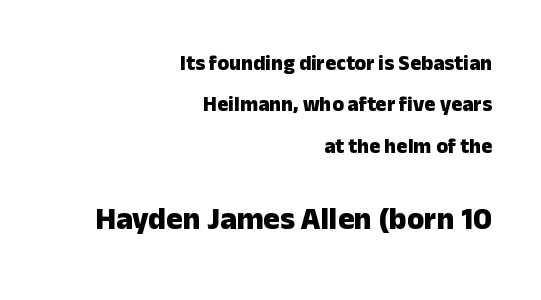
The image shows 31 px heavy sans-serif type, upright; set right-aligned, loose line spacing (1.97x), normal letter spacing, not underlined; the second (bottom) block is 1.48x larger; low stroke contrast and a medium x-height.
